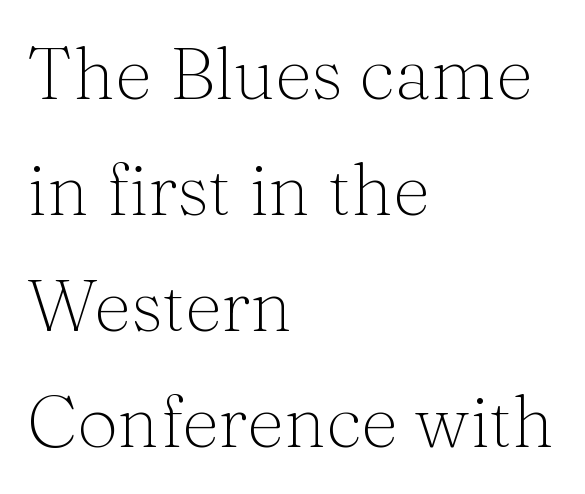
Q: Is the text bold? A: No.
Q: Is the text italic (slanted)? A: No, it is upright.
Q: Is the typeface a serif or a sans-serif typeface? A: Serif.
Q: Is the text underlined? A: No.
Q: How is the paragraph aligned? A: Left-aligned.
Q: Is the spacing between letters normal or unusually wide? A: Normal.
Q: Is the spacing between lines tight, normal or loose? A: Normal.
Q: Width (condensed, normal, or wide)? A: Normal.
Q: Stroke contrast? A: Medium.
Q: x-height? A: Medium.
Q: Monospaced? A: No.
